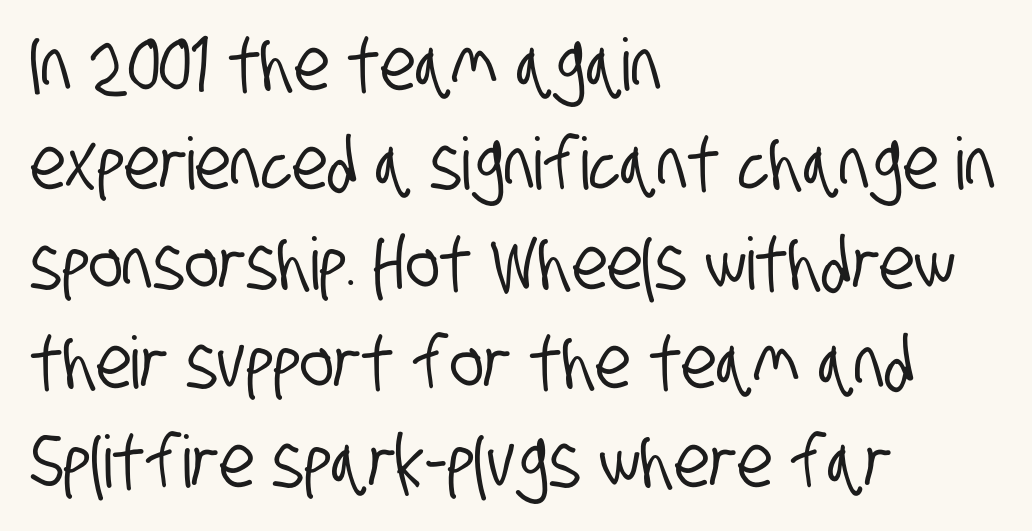
Q: Is the typeface a serif or a sans-serif typeface? A: Sans-serif.
Q: Is the text underlined? A: No.
Q: How is the paragraph aligned? A: Left-aligned.
Q: Is the spacing between letters normal or unusually wide? A: Normal.
Q: Is the spacing between lines tight, normal or loose? A: Normal.
Q: Width (condensed, normal, or wide)? A: Condensed.
Q: Stroke contrast? A: Low.
Q: x-height? A: Large.
Q: Monospaced? A: No.
